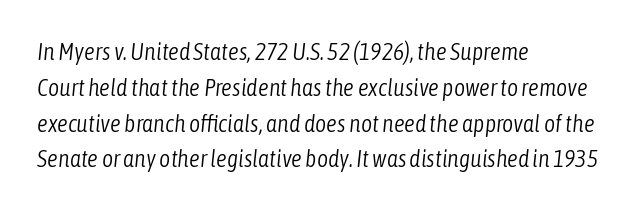
{"italic": "yes", "lean": "right", "slant_degrees": 6, "bold": "no", "underline": "no", "align": "left", "line_spacing": "normal", "line_spacing_ratio": 1.49, "letter_spacing": "normal", "letter_spacing_em": 0.0, "glyph_px": 24}
